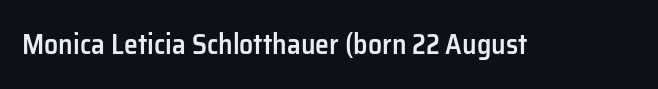
The image shows 28 px semibold sans-serif type, upright; set normal letter spacing, not underlined; low stroke contrast and a medium x-height.
